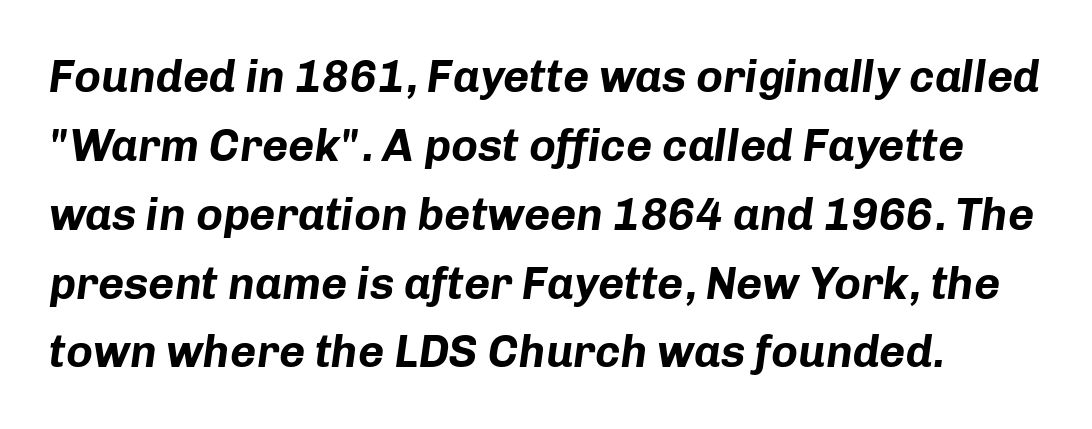
The image shows 45 px bold type, italic (leaning right); set normal line spacing (1.53x), normal letter spacing, not underlined; low stroke contrast and a medium x-height.
